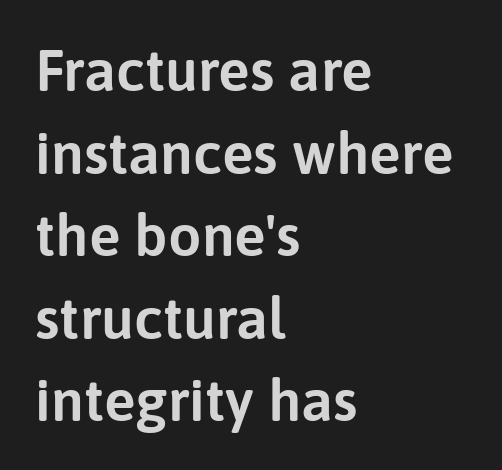
Q: Is the text italic (slanted)? A: No, it is upright.
Q: Is the typeface a serif or a sans-serif typeface? A: Sans-serif.
Q: Is the text underlined? A: No.
Q: How is the paragraph aligned? A: Left-aligned.
Q: Is the spacing between letters normal or unusually wide? A: Normal.
Q: Is the spacing between lines tight, normal or loose? A: Normal.
Q: Width (condensed, normal, or wide)? A: Normal.
Q: Stroke contrast? A: Low.
Q: x-height? A: Medium.
Q: Monospaced? A: No.
